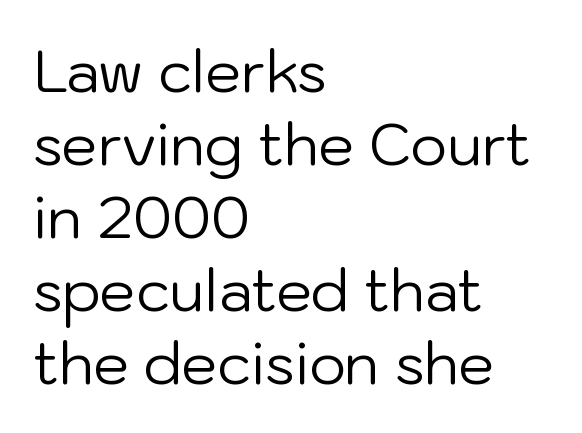
{"serif": "no", "italic": "no", "bold": "no", "weight": "regular", "width": "normal", "stroke_contrast": "low", "x_height": "medium", "monospaced": "no", "underline": "no", "align": "left", "line_spacing": "normal", "line_spacing_ratio": 1.28, "letter_spacing": "normal", "letter_spacing_em": 0.0, "glyph_px": 57}
